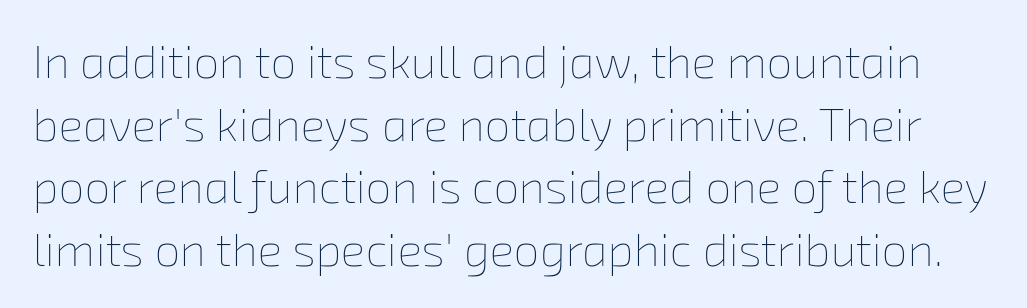
{"bold": "no", "weight": "thin", "width": "normal", "stroke_contrast": "low", "x_height": "medium", "monospaced": "no", "underline": "no", "line_spacing": "normal", "line_spacing_ratio": 1.36, "letter_spacing": "normal", "letter_spacing_em": 0.0, "glyph_px": 46}
